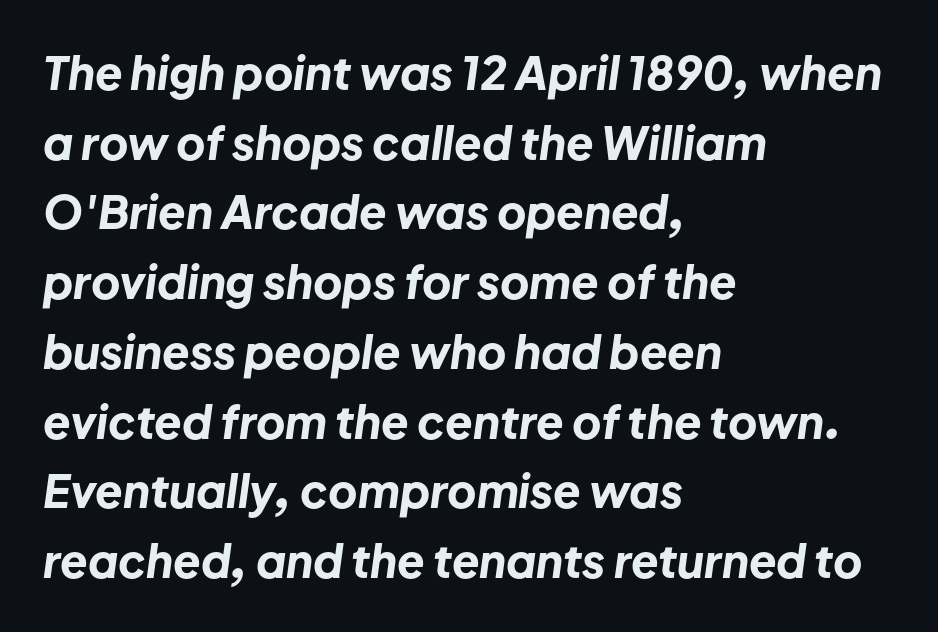
The image shows 45 px bold type, italic (leaning right); set left-aligned, normal line spacing (1.55x), normal letter spacing, not underlined; low stroke contrast and a medium x-height.
